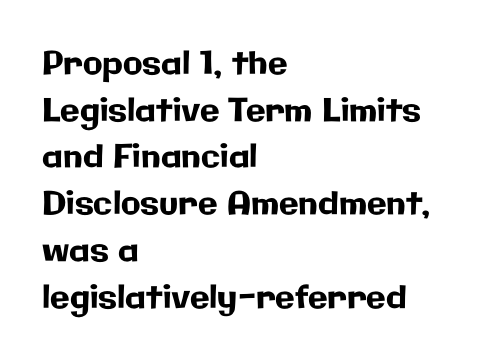
Q: Is the text italic (slanted)? A: No, it is upright.
Q: Is the typeface a serif or a sans-serif typeface? A: Sans-serif.
Q: Is the text underlined? A: No.
Q: How is the paragraph aligned? A: Left-aligned.
Q: Is the spacing between letters normal or unusually wide? A: Normal.
Q: Is the spacing between lines tight, normal or loose? A: Normal.
Q: Width (condensed, normal, or wide)? A: Normal.
Q: Stroke contrast? A: Low.
Q: x-height? A: Medium.
Q: Monospaced? A: No.
